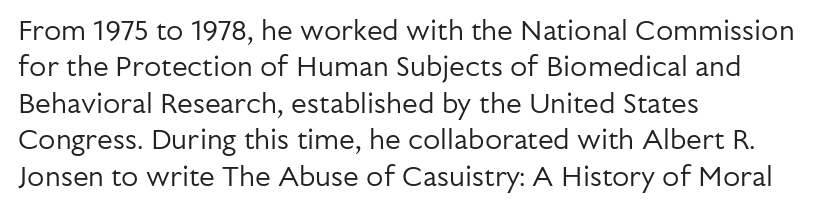
{"serif": "no", "italic": "no", "bold": "no", "weight": "regular", "width": "normal", "stroke_contrast": "low", "x_height": "medium", "monospaced": "no", "underline": "no", "align": "left", "line_spacing": "normal", "line_spacing_ratio": 1.3, "letter_spacing": "normal", "letter_spacing_em": 0.0, "glyph_px": 28}
